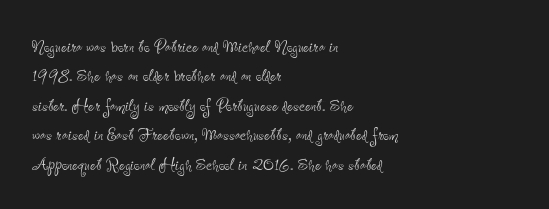
Q: Is the text bold? A: No.
Q: Is the text italic (slanted)? A: Yes.
Q: Is the text underlined? A: No.
Q: How is the paragraph aligned? A: Left-aligned.
Q: Is the spacing between letters normal or unusually wide? A: Normal.
Q: Is the spacing between lines tight, normal or loose? A: Normal.
